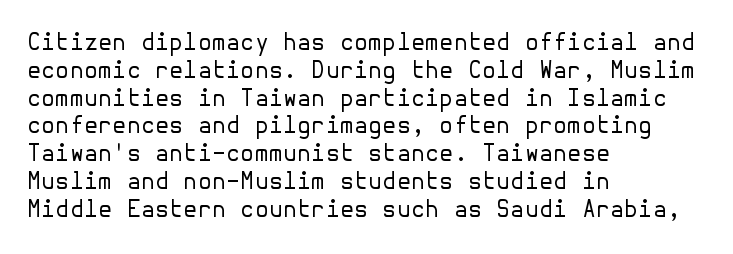
Italic: no, the glyphs are upright roman. Typeset ragged right — the left edge is the straight one. The gaps between neighbouring characters are ordinary and unremarkable. No letter is thick-stroked: the sample isn't bold. Lines of text with bare space underneath.
